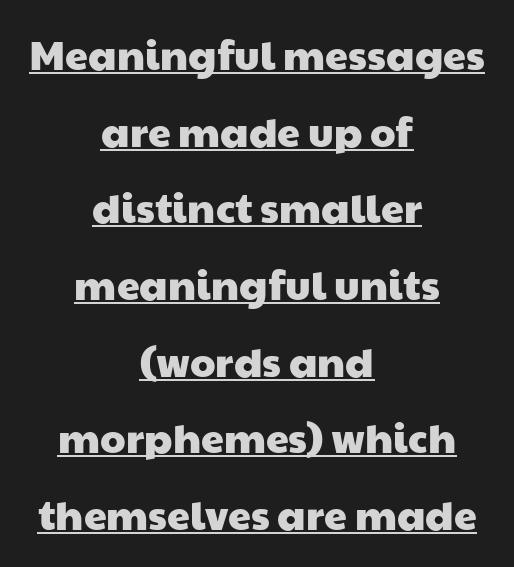
The sample's only ornament is a line tracing under the words. Observe the absence of serifs on each vertical stroke in this sample. The rendering uses natural spacing where letterforms have individual widths. A student would call this center alignment; a typographer would say set centered.
